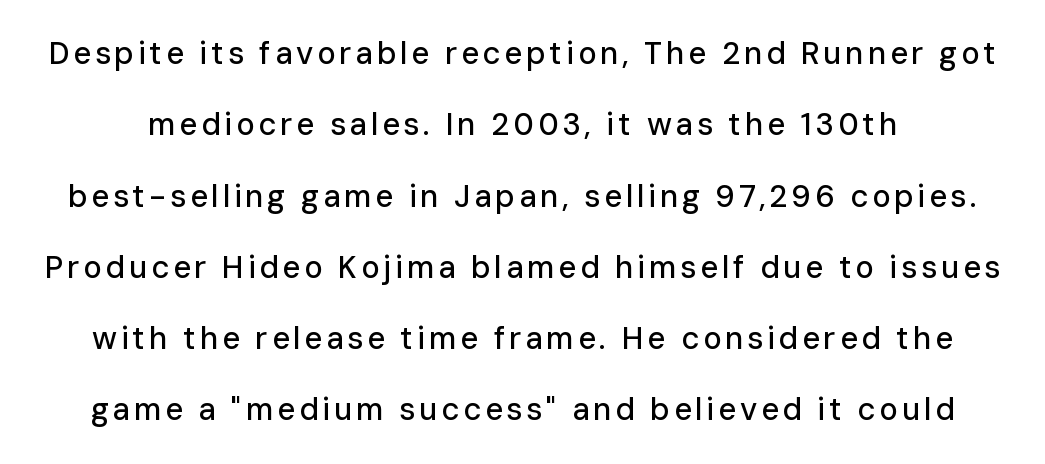
Honestly, the rows look like they've been pulled way apart. The typography opts for an upright posture over an oblique one. Each letter's strokes conclude bluntly, with no projecting serifs. The foot of each line stays bare and open. Do the characters align in a grid? No, the font is proportional.
